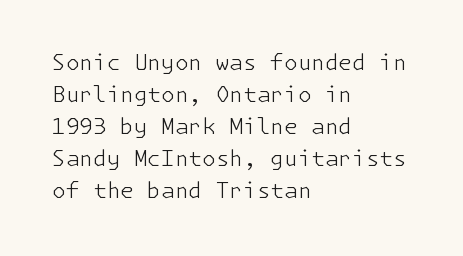
Q: Is the text bold? A: No.
Q: Is the text italic (slanted)? A: No, it is upright.
Q: Is the text underlined? A: No.
Q: How is the paragraph aligned? A: Left-aligned.
Q: Is the spacing between letters normal or unusually wide? A: Normal.
Q: Is the spacing between lines tight, normal or loose? A: Normal.
